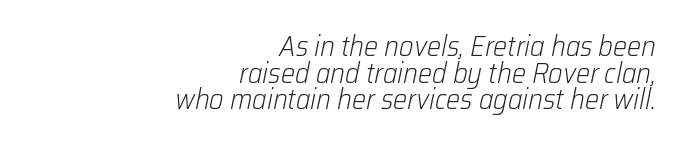
The image shows 28 px light type, italic (leaning right); set right-aligned, tight line spacing (0.95x), normal letter spacing, not underlined; low stroke contrast and a medium x-height.
